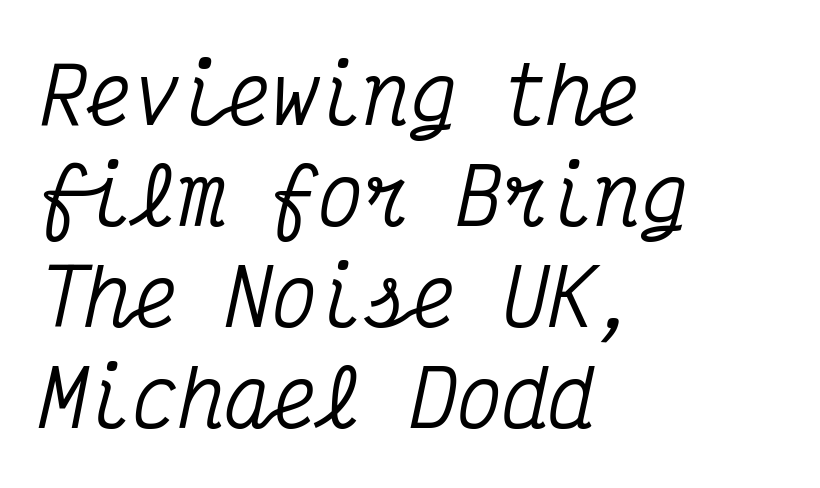
{"serif": "yes", "italic": "yes", "lean": "right", "slant_degrees": 12, "width": "condensed", "stroke_contrast": "medium", "x_height": "medium", "monospaced": "yes", "underline": "no", "align": "left", "line_spacing": "normal", "line_spacing_ratio": 1.31, "letter_spacing": "normal", "letter_spacing_em": 0.0, "glyph_px": 77}
